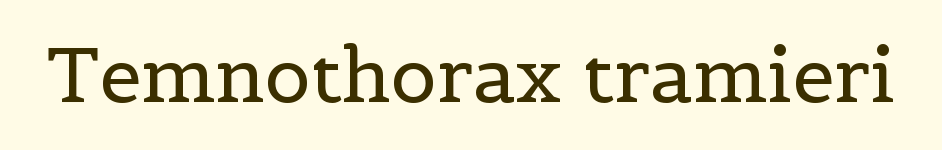
Classification — serif. This is not heavy type; no bold has been used. When letters stand straight like this, we call the style roman or upright. The line texture is even and compact thanks to regular tracking. The rendering uses natural spacing where letterforms have individual widths. The strip under each line holds only bare page.
